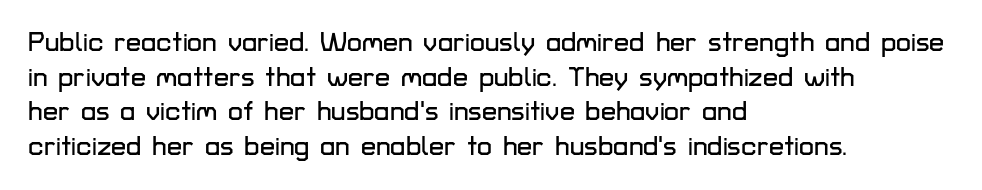
{"italic": "no", "underline": "no", "align": "left", "line_spacing": "normal", "line_spacing_ratio": 1.28, "letter_spacing": "normal", "letter_spacing_em": 0.0, "glyph_px": 27}
